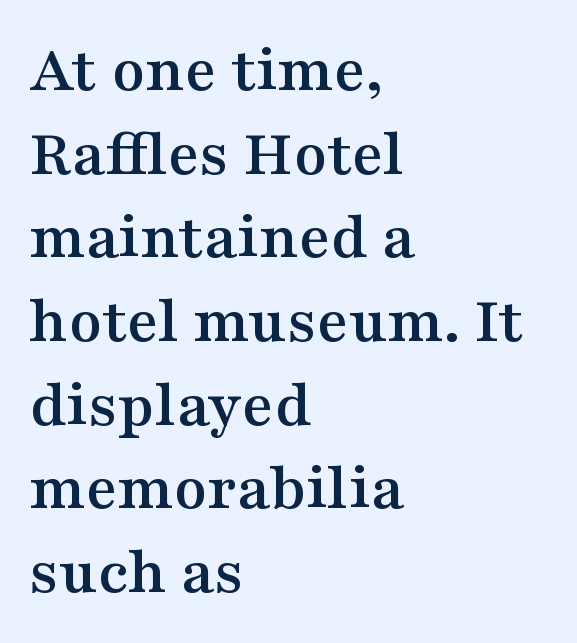
Q: Is the text italic (slanted)? A: No, it is upright.
Q: Is the typeface a serif or a sans-serif typeface? A: Serif.
Q: Is the text underlined? A: No.
Q: How is the paragraph aligned? A: Left-aligned.
Q: Is the spacing between letters normal or unusually wide? A: Normal.
Q: Width (condensed, normal, or wide)? A: Wide.
Q: Stroke contrast? A: Medium.
Q: x-height? A: Medium.
Q: Monospaced? A: No.
